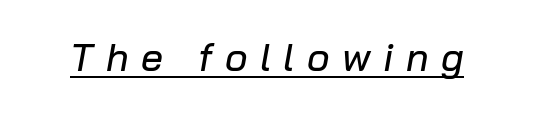
Somebody hit Ctrl+U on this one — the words are underlined. The rendering applies a slant to the glyphs. These lines have a slow, spaced-out rhythm from letter to letter. Character widths vary here, with narrow letters taking less room than wide ones.
